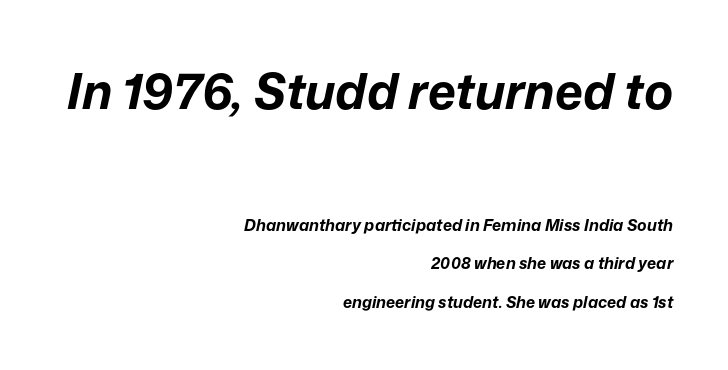
Q: Is the text bold? A: Yes.
Q: Is the text italic (slanted)? A: Yes, it leans right by about 12 degrees.
Q: Is the text underlined? A: No.
Q: How is the paragraph aligned? A: Right-aligned.
Q: Is the spacing between letters normal or unusually wide? A: Normal.
Q: Is the spacing between lines tight, normal or loose? A: Loose.
Q: Which block of text is set in a larger size, the first (top) or the second (bottom)? A: The first (top) one.
Q: Width (condensed, normal, or wide)? A: Normal.
Q: Stroke contrast? A: Low.
Q: x-height? A: Medium.
Q: Monospaced? A: No.
